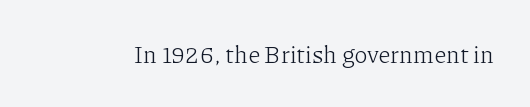
{"italic": "no", "bold": "no", "underline": "no", "letter_spacing": "normal", "letter_spacing_em": 0.0, "glyph_px": 24}
